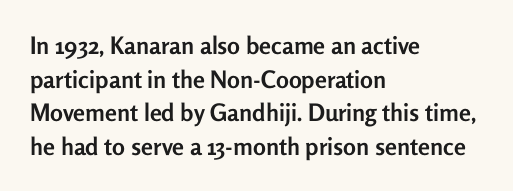
The image shows 24 px bold type, upright; set left-aligned, normal line spacing (1.4x), normal letter spacing, not underlined.
